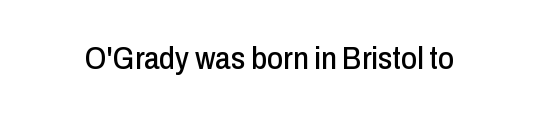
Note the varied advance widths — an 'i' is clearly narrower than an 'm'. Clear beneath every line of the passage. These lines keep a tight, regular rhythm from letter to letter. This is roman type, the default non-slanted kind.
